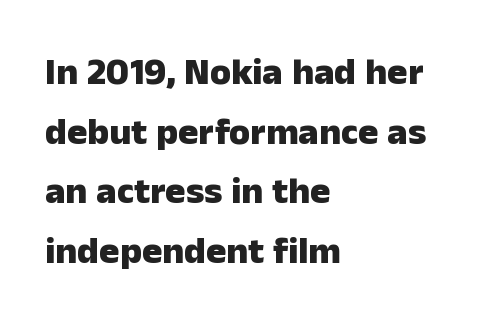
Italic: no, the glyphs are upright roman. Alignment: flush left. No extra tracking has been applied to these lines. Character widths vary here, with narrow letters taking less room than wide ones.
